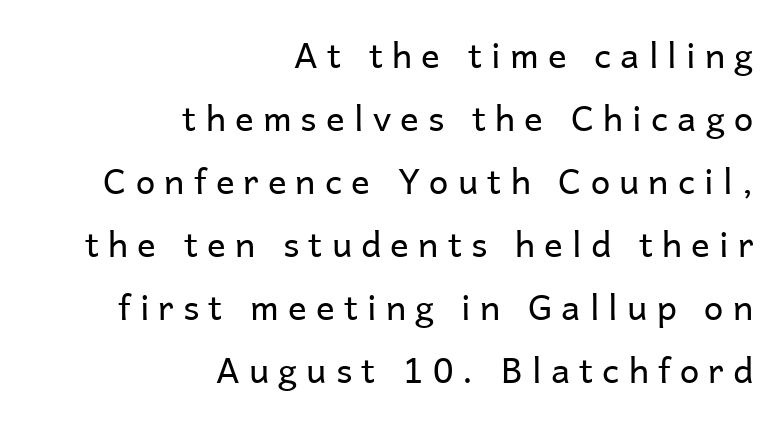
{"serif": "no", "italic": "no", "bold": "no", "weight": "regular", "width": "normal", "stroke_contrast": "low", "x_height": "medium", "monospaced": "no", "underline": "no", "align": "right", "line_spacing_ratio": 1.8, "letter_spacing": "wide", "letter_spacing_em": 0.26, "glyph_px": 35}
